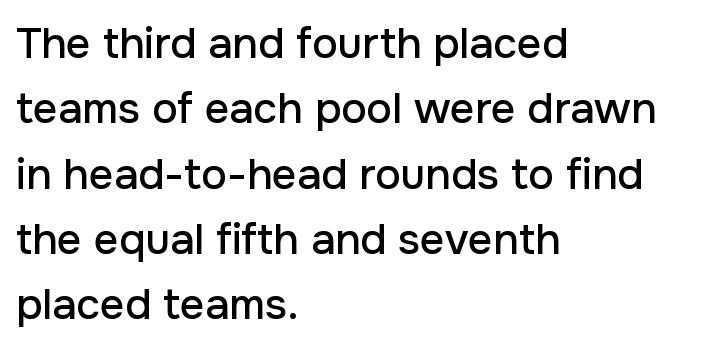
The image shows 43 px sans-serif type, upright; set left-aligned, normal line spacing (1.52x), normal letter spacing, not underlined; low stroke contrast and a medium x-height.
